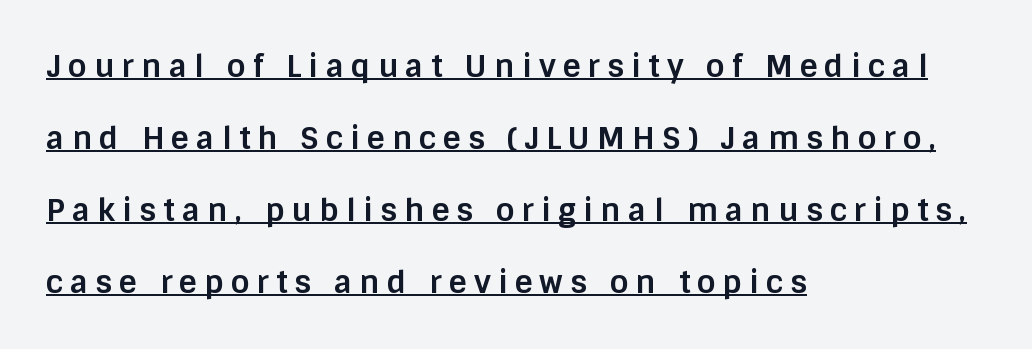
The image shows 31 px bold sans-serif type, upright; set left-aligned, loose line spacing (2.32x), unusually wide letter spacing (+0.23 em), underlined; low stroke contrast and a large x-height.
